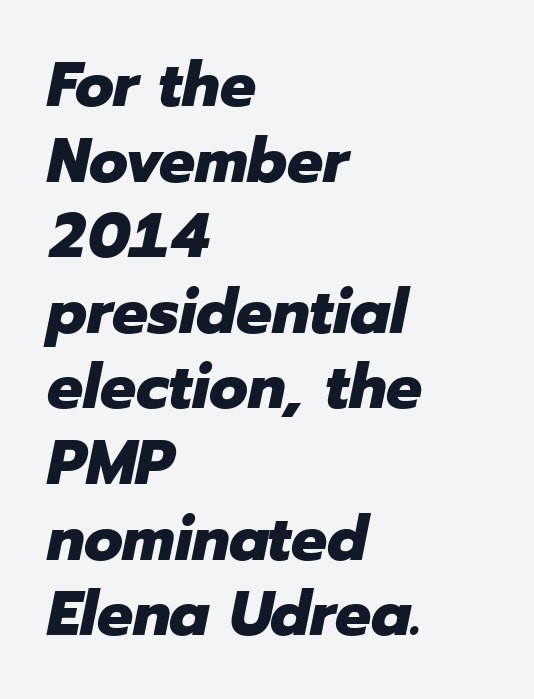
The image shows 63 px heavy type, italic (leaning right); set left-aligned, line spacing 1.2x, normal letter spacing, not underlined; low stroke contrast and a medium x-height.
